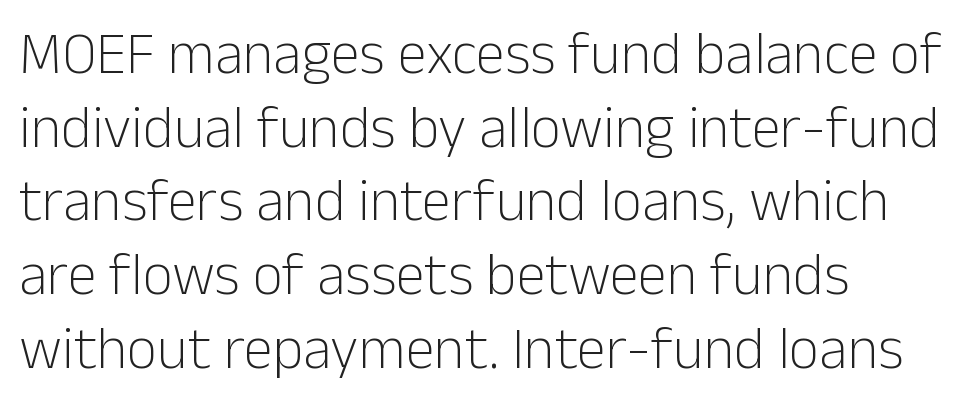
Q: Is the text bold? A: No.
Q: Is the text italic (slanted)? A: No, it is upright.
Q: Is the typeface a serif or a sans-serif typeface? A: Sans-serif.
Q: Is the text underlined? A: No.
Q: How is the paragraph aligned? A: Left-aligned.
Q: Is the spacing between letters normal or unusually wide? A: Normal.
Q: Is the spacing between lines tight, normal or loose? A: Normal.
Q: Width (condensed, normal, or wide)? A: Normal.
Q: Stroke contrast? A: Low.
Q: x-height? A: Medium.
Q: Monospaced? A: No.
